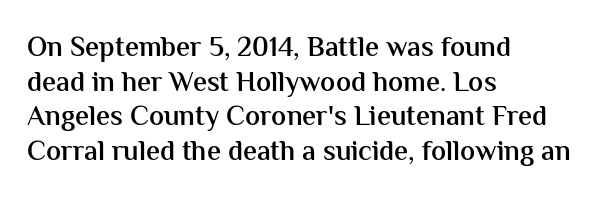
{"serif": "no", "italic": "no", "bold": "semi", "weight": "semibold", "width": "normal", "stroke_contrast": "medium", "x_height": "medium", "monospaced": "no", "underline": "no", "align": "left", "line_spacing_ratio": 1.24, "letter_spacing": "normal", "letter_spacing_em": 0.0, "glyph_px": 28}
